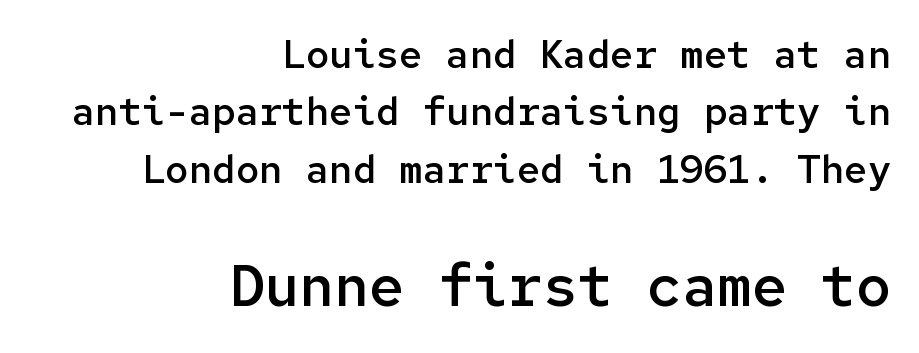
Q: Is the text bold? A: Semi-bold.
Q: Is the text italic (slanted)? A: No, it is upright.
Q: Is the typeface a serif or a sans-serif typeface? A: Sans-serif.
Q: Is the text underlined? A: No.
Q: How is the paragraph aligned? A: Right-aligned.
Q: Is the spacing between letters normal or unusually wide? A: Normal.
Q: Is the spacing between lines tight, normal or loose? A: Normal.
Q: Which block of text is set in a larger size, the first (top) or the second (bottom)? A: The second (bottom) one.
Q: Width (condensed, normal, or wide)? A: Normal.
Q: Stroke contrast? A: Low.
Q: x-height? A: Medium.
Q: Monospaced? A: Yes.
